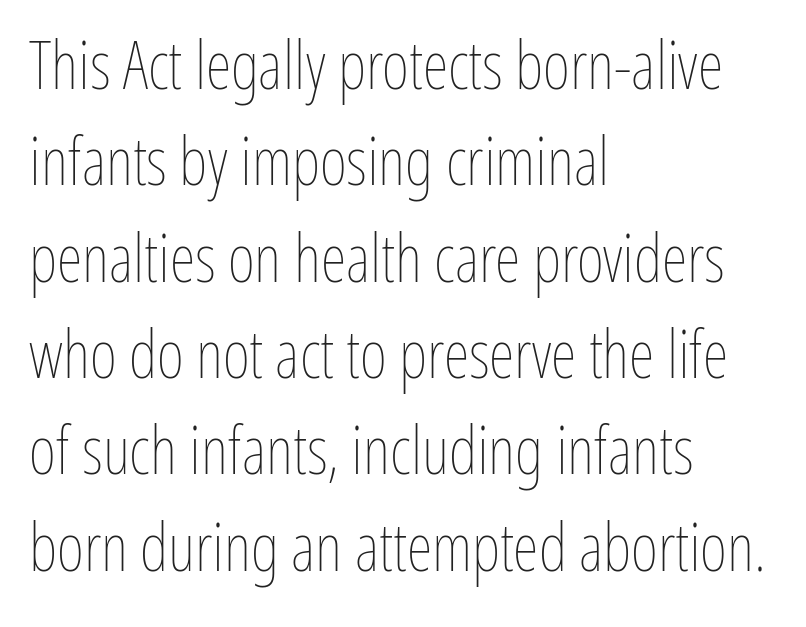
{"italic": "no", "bold": "no", "weight": "thin", "width": "condensed", "stroke_contrast": "low", "x_height": "medium", "monospaced": "no", "underline": "no", "align": "left", "line_spacing": "normal", "line_spacing_ratio": 1.46, "letter_spacing": "normal", "letter_spacing_em": 0.0, "glyph_px": 66}
